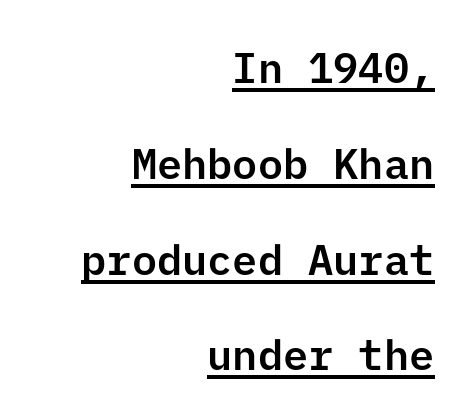
{"serif": "no", "italic": "no", "width": "normal", "stroke_contrast": "low", "x_height": "medium", "underline": "yes", "align": "right", "line_spacing": "loose", "line_spacing_ratio": 2.28, "letter_spacing": "normal", "letter_spacing_em": 0.0, "glyph_px": 42}
